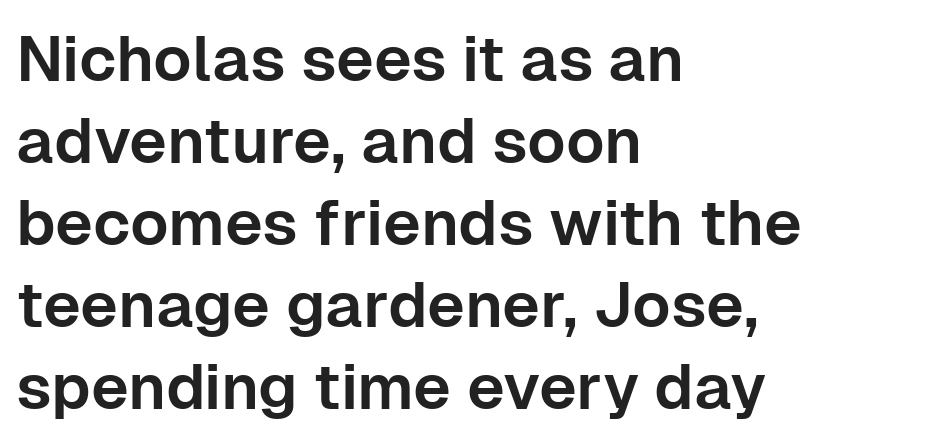
Q: Is the text italic (slanted)? A: No, it is upright.
Q: Is the typeface a serif or a sans-serif typeface? A: Sans-serif.
Q: Is the text underlined? A: No.
Q: How is the paragraph aligned? A: Left-aligned.
Q: Is the spacing between letters normal or unusually wide? A: Normal.
Q: Is the spacing between lines tight, normal or loose? A: Normal.
Q: Width (condensed, normal, or wide)? A: Normal.
Q: Stroke contrast? A: Low.
Q: x-height? A: Medium.
Q: Monospaced? A: No.
